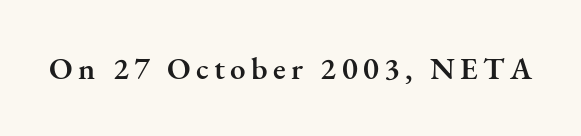
Q: Is the text bold? A: Semi-bold.
Q: Is the text italic (slanted)? A: No, it is upright.
Q: Is the typeface a serif or a sans-serif typeface? A: Serif.
Q: Is the text underlined? A: No.
Q: Width (condensed, normal, or wide)? A: Normal.
Q: Stroke contrast? A: Medium.
Q: x-height? A: Small.
Q: Monospaced? A: No.
